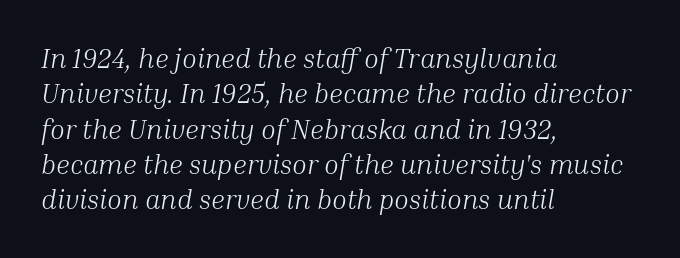
The image shows 27 px text type, italic (leaning right); set left-aligned, normal line spacing (1.31x), normal letter spacing, not underlined.
